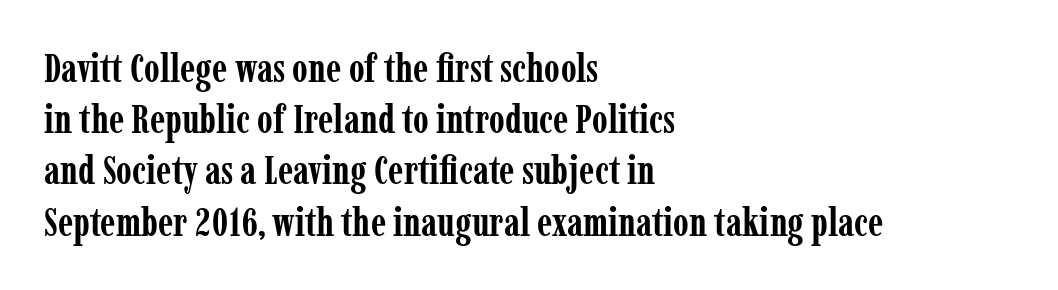
The image shows 40 px semibold, condensed serif type, upright; set left-aligned, normal line spacing (1.28x), normal letter spacing, not underlined; low stroke contrast and a medium x-height.
